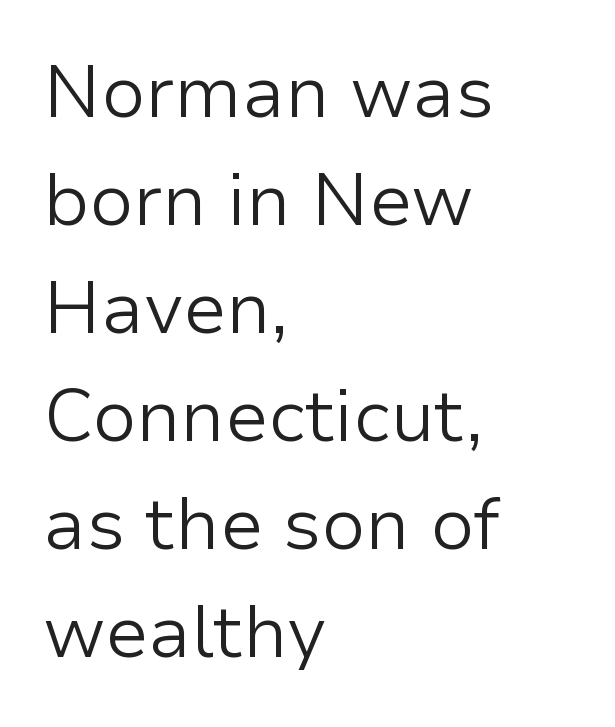
{"serif": "no", "italic": "no", "bold": "no", "weight": "light", "width": "normal", "stroke_contrast": "low", "x_height": "medium", "monospaced": "no", "underline": "no", "align": "left", "line_spacing": "normal", "line_spacing_ratio": 1.48, "letter_spacing": "normal", "letter_spacing_em": 0.0, "glyph_px": 73}
